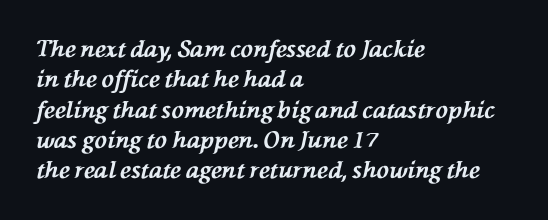
Compared with ordinary roman type, these characters are visibly tilted. The designer left line spacing at the default. This rendering uses left alignment, leaving the right contour irregular. The letterforms sit shoulder to shoulder at normal distance.
